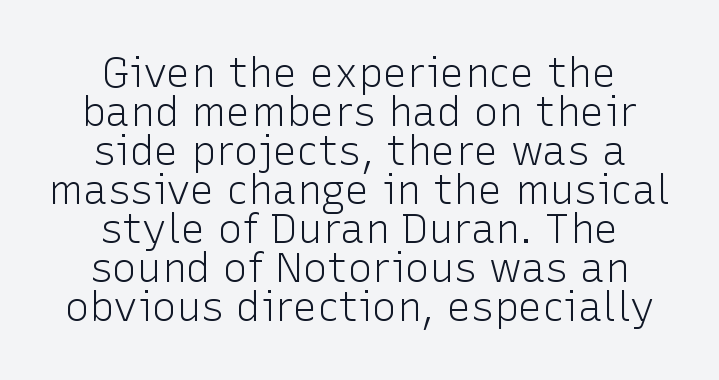
The image shows 41 px light sans-serif type, upright; set centered, tight line spacing (0.95x), normal letter spacing, not underlined; low stroke contrast and a medium x-height.
